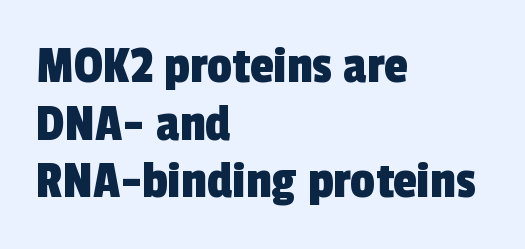
Q: Is the typeface a serif or a sans-serif typeface? A: Sans-serif.
Q: Is the text underlined? A: No.
Q: How is the paragraph aligned? A: Left-aligned.
Q: Is the spacing between letters normal or unusually wide? A: Normal.
Q: Is the spacing between lines tight, normal or loose? A: Tight.
Q: Width (condensed, normal, or wide)? A: Condensed.
Q: x-height? A: Medium.
Q: Monospaced? A: No.
